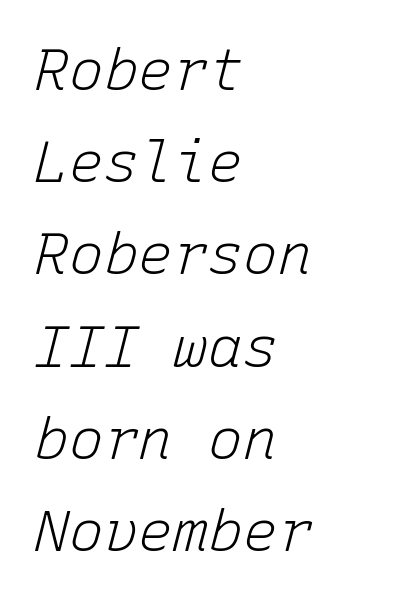
The image shows 58 px light type, italic (leaning right), monospaced; set left-aligned, normal line spacing (1.59x), normal letter spacing, not underlined; low stroke contrast and a medium x-height.
